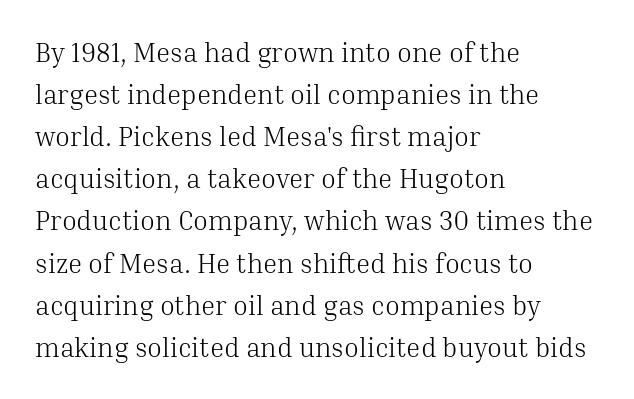
The image shows 27 px text type, upright; set left-aligned, normal line spacing (1.56x), normal letter spacing, not underlined.
